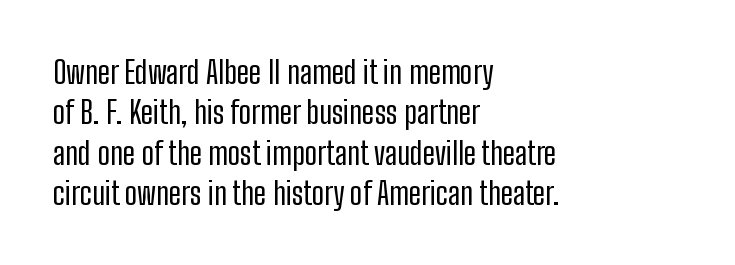
{"serif": "no", "italic": "no", "bold": "no", "weight": "regular", "width": "condensed", "stroke_contrast": "low", "x_height": "medium", "monospaced": "no", "underline": "no", "align": "left", "line_spacing": "normal", "line_spacing_ratio": 1.3, "letter_spacing": "normal", "letter_spacing_em": 0.0, "glyph_px": 31}
